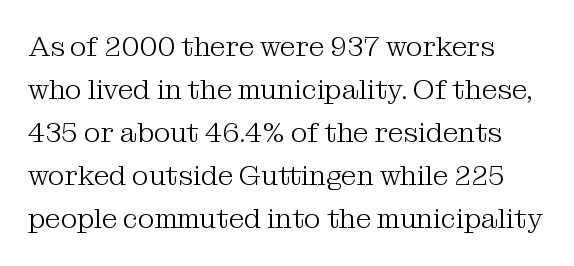
{"serif": "yes", "italic": "no", "bold": "no", "weight": "light", "width": "normal", "stroke_contrast": "medium", "x_height": "medium", "monospaced": "no", "underline": "no", "line_spacing": "normal", "line_spacing_ratio": 1.54, "letter_spacing": "normal", "letter_spacing_em": 0.0, "glyph_px": 28}
